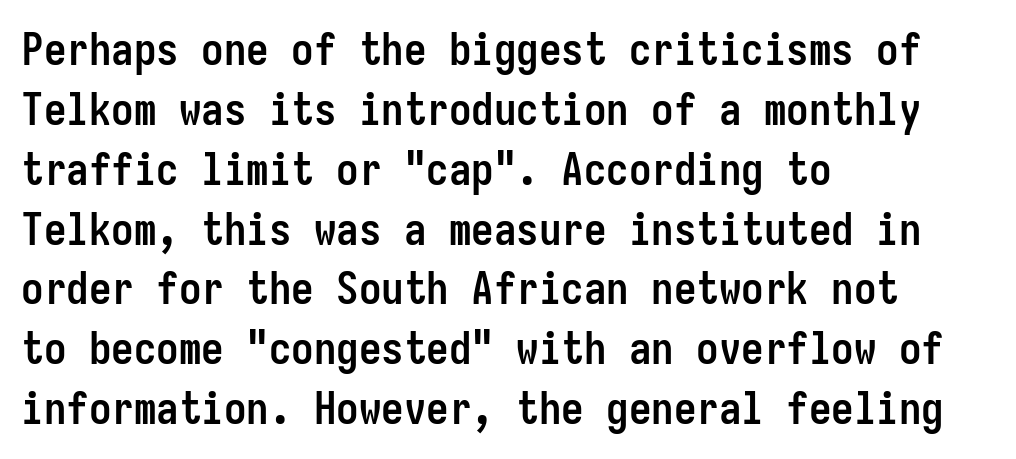
Q: Is the text bold? A: Yes.
Q: Is the text italic (slanted)? A: No, it is upright.
Q: Is the typeface a serif or a sans-serif typeface? A: Sans-serif.
Q: Is the text underlined? A: No.
Q: How is the paragraph aligned? A: Left-aligned.
Q: Is the spacing between letters normal or unusually wide? A: Normal.
Q: Is the spacing between lines tight, normal or loose? A: Normal.
Q: Width (condensed, normal, or wide)? A: Condensed.
Q: Stroke contrast? A: Low.
Q: x-height? A: Medium.
Q: Monospaced? A: Yes.
